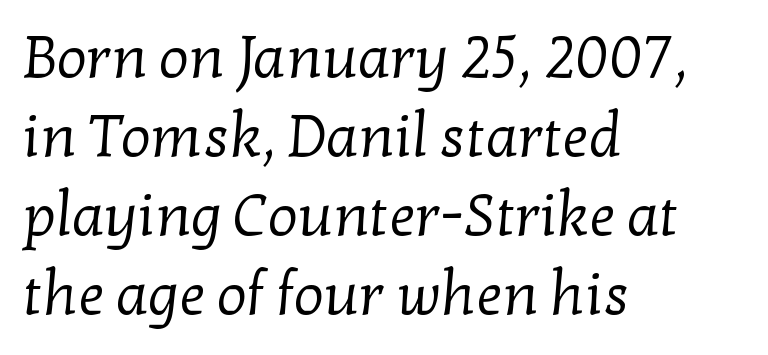
The image shows 59 px regular-weight serif type; set left-aligned, normal line spacing (1.34x), normal letter spacing, not underlined; low stroke contrast and a medium x-height.
